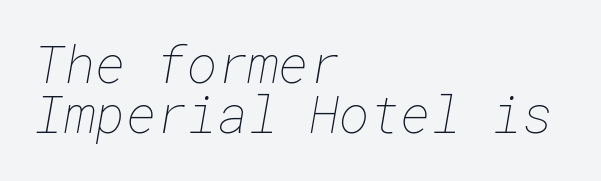
{"bold": "no", "weight": "thin", "width": "normal", "stroke_contrast": "low", "x_height": "medium", "underline": "no", "align": "left", "line_spacing": "tight", "line_spacing_ratio": 0.97, "letter_spacing": "normal", "letter_spacing_em": 0.0, "glyph_px": 52}
